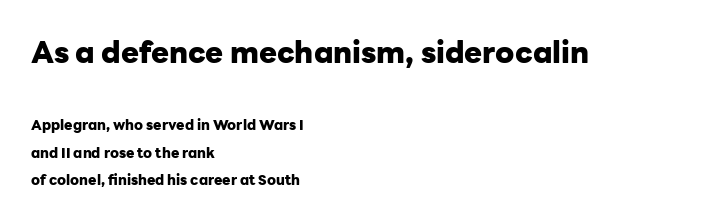
{"serif": "no", "italic": "no", "bold": "yes", "weight": "heavy", "width": "normal", "stroke_contrast": "low", "x_height": "medium", "monospaced": "no", "underline": "no", "align": "left", "line_spacing": "loose", "line_spacing_ratio": 1.99, "letter_spacing": "normal", "letter_spacing_em": 0.0, "larger_block": "first", "size_ratio": 2.14, "glyph_px": 30}
